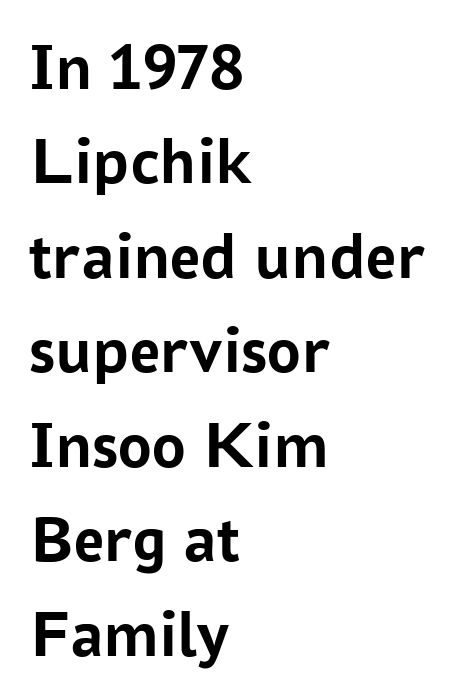
The image shows 67 px semibold sans-serif type, upright; set left-aligned, normal line spacing (1.41x), normal letter spacing, not underlined; low stroke contrast and a medium x-height.
